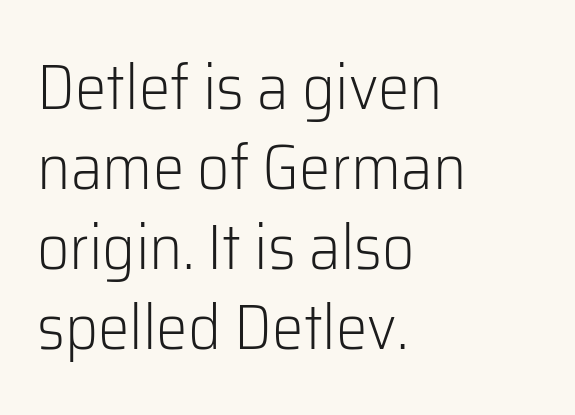
The image shows 63 px light sans-serif type, upright; set left-aligned, normal line spacing (1.27x), normal letter spacing, not underlined; low stroke contrast and a medium x-height.
